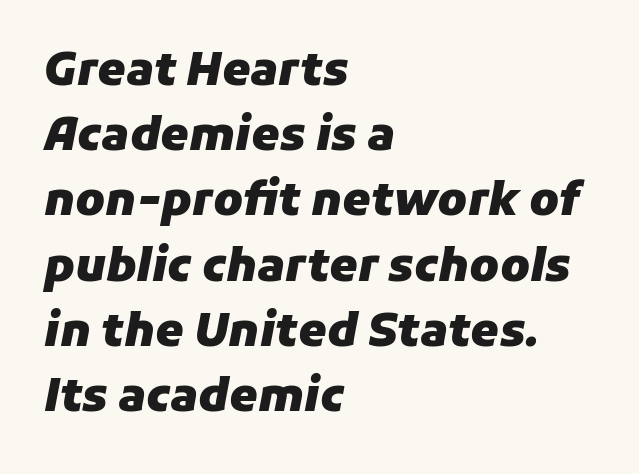
Normally led — the rows are evenly, conventionally spaced. Glance below the letters and you will spot only blank space. The passage shown is typed in a proportional face where columns would drift. The axis of the letterforms is tilted away from vertical. The rag falls on the right side of this text block.
